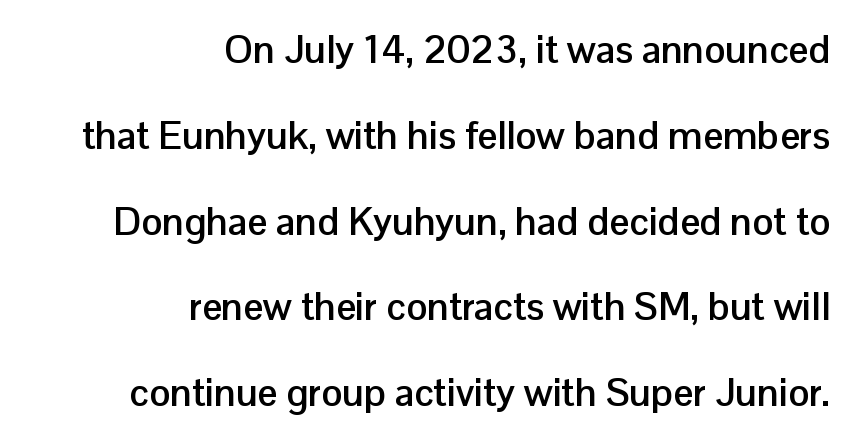
This rendering leaves character spacing at its baseline value. This rendering features lettering with no underline. Every letter is thick-stroked: bold, no question. The text was rendered using a sans face with plain stroke endings. These lines are rendered in a variable-pitch font.
